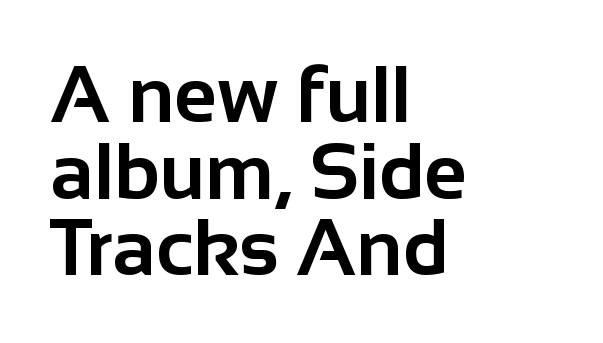
{"serif": "no", "italic": "no", "bold": "yes", "weight": "bold", "width": "normal", "stroke_contrast": "low", "x_height": "medium", "monospaced": "no", "underline": "no", "align": "left", "line_spacing": "tight", "line_spacing_ratio": 0.97, "letter_spacing": "normal", "letter_spacing_em": 0.0, "glyph_px": 79}
